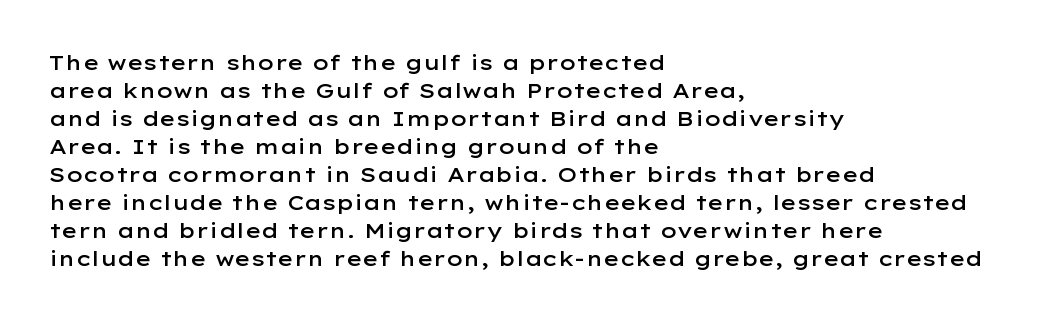
The image shows 21 px text type, upright; set left-aligned, normal line spacing (1.33x), normal letter spacing, not underlined.
